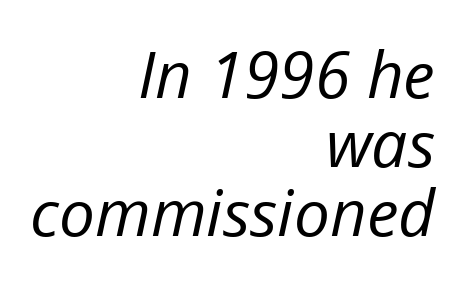
Q: Is the text bold? A: No.
Q: Is the text italic (slanted)? A: Yes, it leans right by about 12 degrees.
Q: Is the text underlined? A: No.
Q: How is the paragraph aligned? A: Right-aligned.
Q: Is the spacing between letters normal or unusually wide? A: Normal.
Q: Is the spacing between lines tight, normal or loose? A: Tight.
Q: Width (condensed, normal, or wide)? A: Normal.
Q: Stroke contrast? A: Low.
Q: x-height? A: Medium.
Q: Monospaced? A: No.
